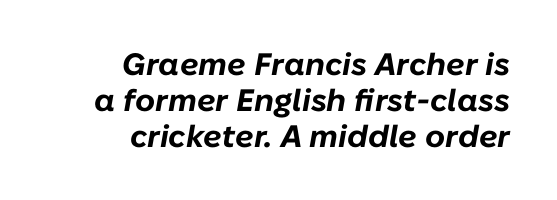
Q: Is the text bold? A: Yes.
Q: Is the text italic (slanted)? A: Yes, it leans right by about 10 degrees.
Q: Is the text underlined? A: No.
Q: How is the paragraph aligned? A: Right-aligned.
Q: Is the spacing between letters normal or unusually wide? A: Normal.
Q: Width (condensed, normal, or wide)? A: Normal.
Q: Stroke contrast? A: Low.
Q: x-height? A: Medium.
Q: Monospaced? A: No.
